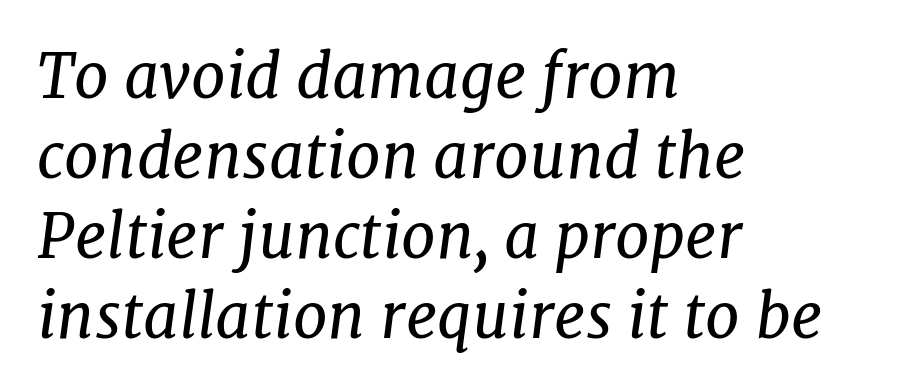
{"serif": "yes", "italic": "yes", "lean": "right", "slant_degrees": 7, "bold": "no", "weight": "regular", "width": "normal", "stroke_contrast": "low", "x_height": "medium", "monospaced": "no", "underline": "no", "align": "left", "line_spacing": "normal", "line_spacing_ratio": 1.29, "letter_spacing": "normal", "letter_spacing_em": 0.0, "glyph_px": 62}
